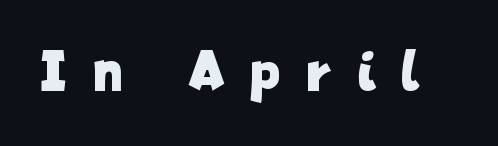
The image shows 58 px bold, condensed sans-serif type, upright; set unusually wide letter spacing (+0.48 em), not underlined; low stroke contrast and a medium x-height.
